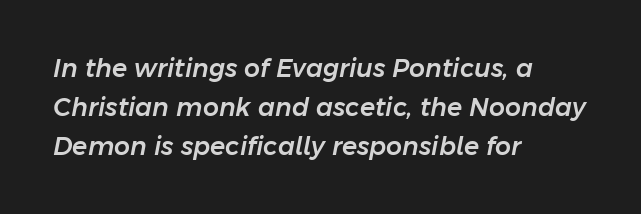
Q: Is the text italic (slanted)? A: Yes, it leans right by about 11 degrees.
Q: Is the text underlined? A: No.
Q: How is the paragraph aligned? A: Left-aligned.
Q: Is the spacing between letters normal or unusually wide? A: Normal.
Q: Is the spacing between lines tight, normal or loose? A: Normal.
